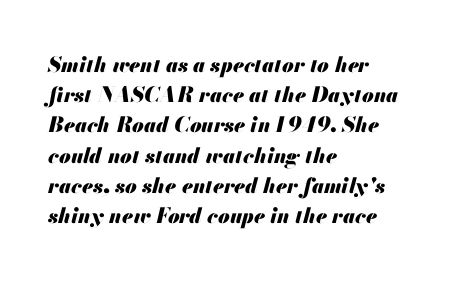
{"italic": "yes", "lean": "right", "slant_degrees": 13, "bold": "yes", "underline": "no", "align": "left", "line_spacing": "normal", "line_spacing_ratio": 1.44, "letter_spacing": "normal", "letter_spacing_em": 0.0, "glyph_px": 21}
